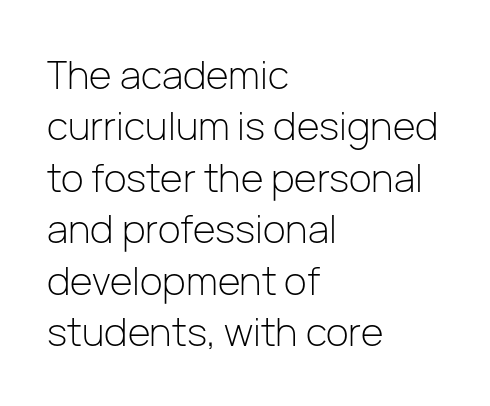
Q: Is the text bold? A: No.
Q: Is the text italic (slanted)? A: No, it is upright.
Q: Is the typeface a serif or a sans-serif typeface? A: Sans-serif.
Q: Is the text underlined? A: No.
Q: How is the paragraph aligned? A: Left-aligned.
Q: Is the spacing between letters normal or unusually wide? A: Normal.
Q: Is the spacing between lines tight, normal or loose? A: Normal.
Q: Width (condensed, normal, or wide)? A: Normal.
Q: Stroke contrast? A: Low.
Q: x-height? A: Medium.
Q: Monospaced? A: No.
